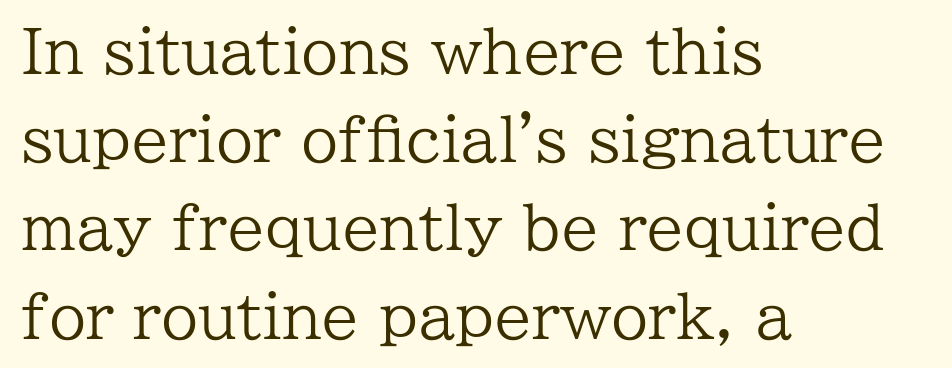
The image shows 60 px regular-weight serif type, upright; set left-aligned, normal line spacing (1.47x), normal letter spacing, not underlined; low stroke contrast and a medium x-height.
